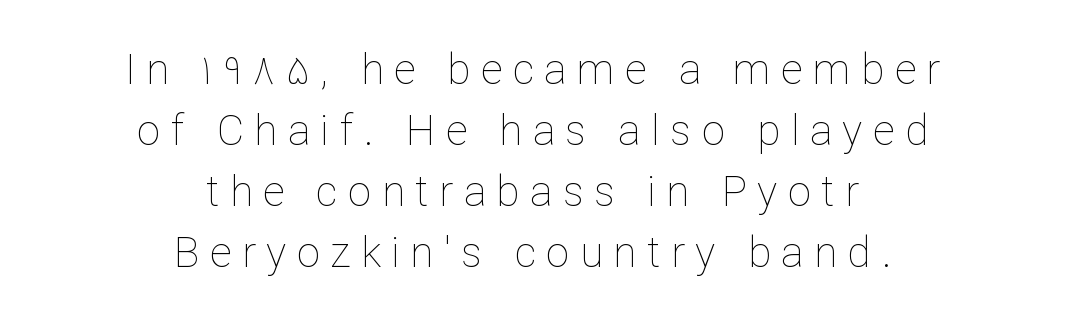
{"italic": "no", "bold": "no", "weight": "thin", "width": "normal", "stroke_contrast": "low", "x_height": "medium", "monospaced": "no", "underline": "no", "align": "center", "line_spacing": "normal", "line_spacing_ratio": 1.45, "letter_spacing": "wide", "letter_spacing_em": 0.25, "glyph_px": 42}
